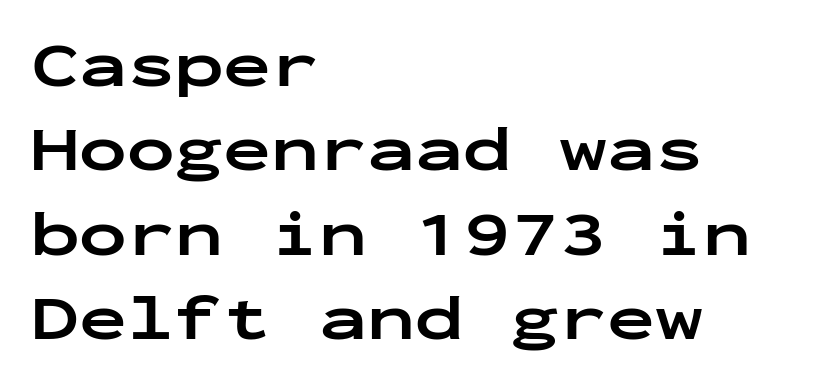
{"serif": "no", "italic": "no", "bold": "yes", "weight": "bold", "width": "wide", "stroke_contrast": "low", "x_height": "medium", "monospaced": "yes", "underline": "no", "align": "left", "line_spacing": "normal", "line_spacing_ratio": 1.32, "letter_spacing": "normal", "letter_spacing_em": 0.0, "glyph_px": 64}
